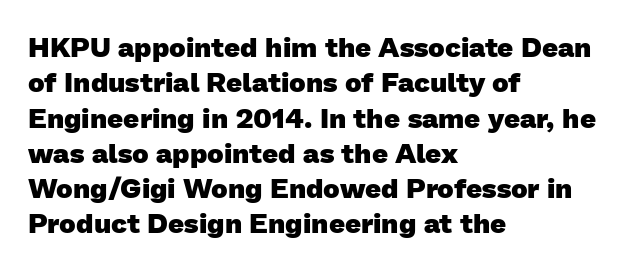
The image shows 28 px heavy sans-serif type; set left-aligned, normal line spacing (1.26x), normal letter spacing, not underlined; low stroke contrast and a medium x-height.
